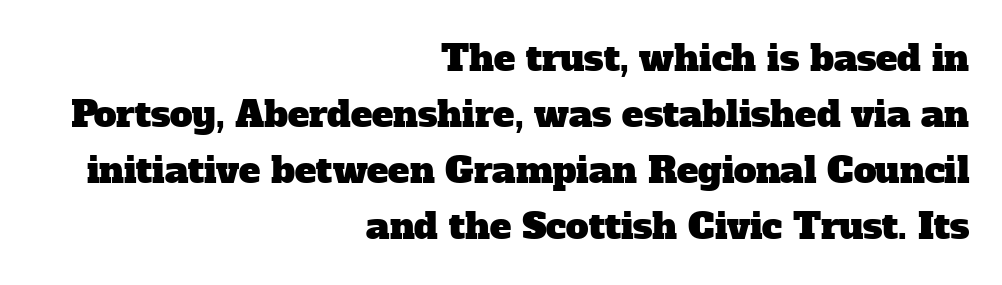
{"serif": "yes", "width": "normal", "stroke_contrast": "low", "x_height": "medium", "monospaced": "no", "underline": "no", "align": "right", "line_spacing": "normal", "line_spacing_ratio": 1.56, "letter_spacing": "normal", "letter_spacing_em": 0.0, "glyph_px": 36}
